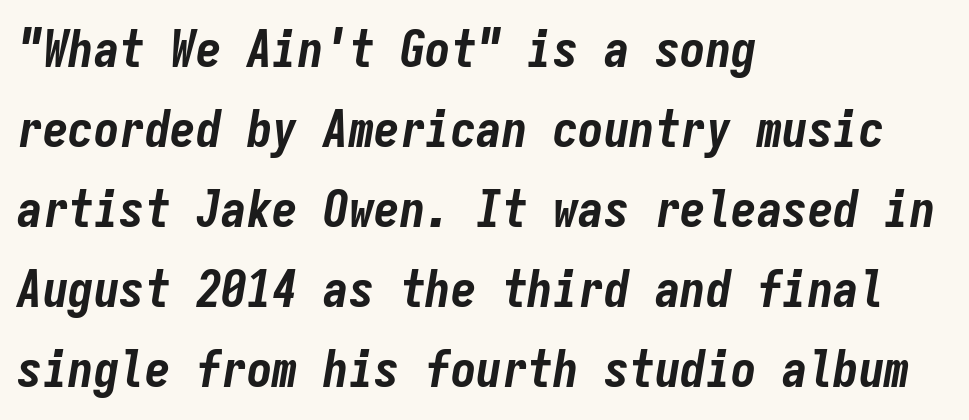
A classic flush-left, rag-right setting is used for this passage. The glyphs are unaccompanied by any horizontal stroke below them. Students, this is bold: see how much ink each stroke carries. Letter spacing: default.
